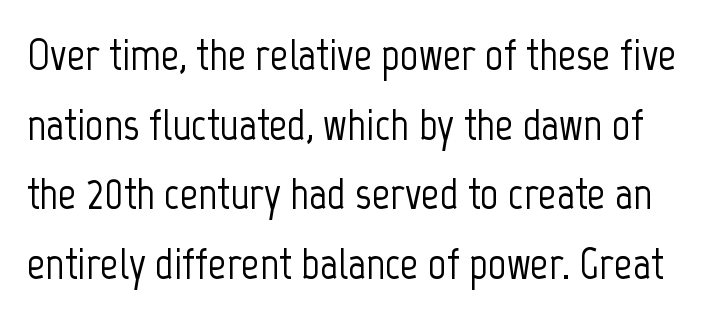
Letter spacing: default. The string is rendered with underlining switched off. This rendering employs a face without finishing strokes, i.e., a sans-serif. Varying glyph widths throughout — classic text-font behaviour.
